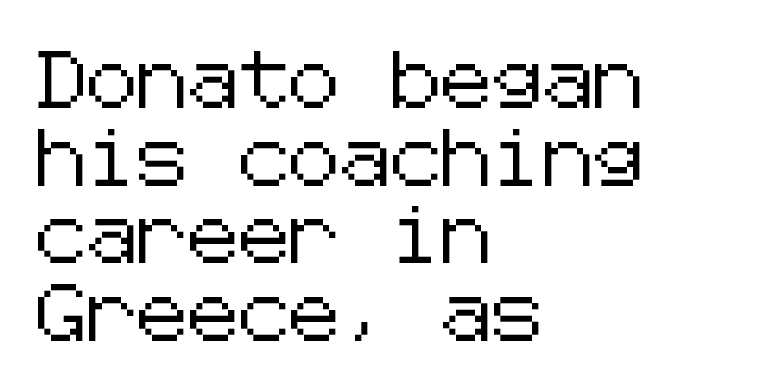
The space beneath each line is pristine and unruled. Inter-character spacing is left at the font's built-in metrics. Each new line begins a customary step beneath the previous one. This rendering uses left alignment, leaving the right contour irregular. Every character sits straight up, as roman type does. Nope, no serifs anywhere on these letters.
